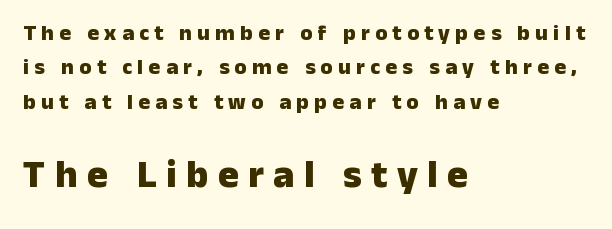
{"serif": "no", "italic": "no", "bold": "yes", "weight": "heavy", "width": "normal", "stroke_contrast": "low", "x_height": "medium", "monospaced": "no", "underline": "no", "align": "left", "line_spacing": "normal", "line_spacing_ratio": 1.56, "letter_spacing": "wide", "letter_spacing_em": 0.24, "larger_block": "second", "size_ratio": 1.77, "glyph_px": 39}
